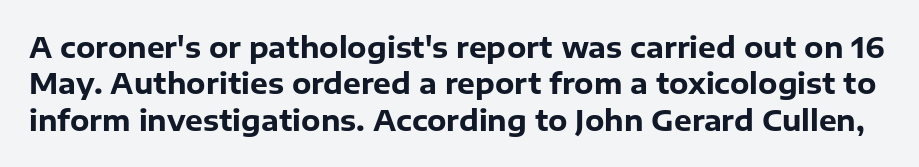
The image shows 28 px heavy sans-serif type, upright; set normal line spacing (1.3x), normal letter spacing, not underlined; low stroke contrast and a medium x-height.
